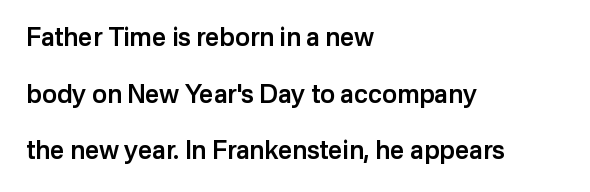
This is the in-between weight designers call semibold or demi. The foot of each line stays bare and open. Is the block centered? No — it sits flush against the left margin. These lines were composed using upright roman letters.
